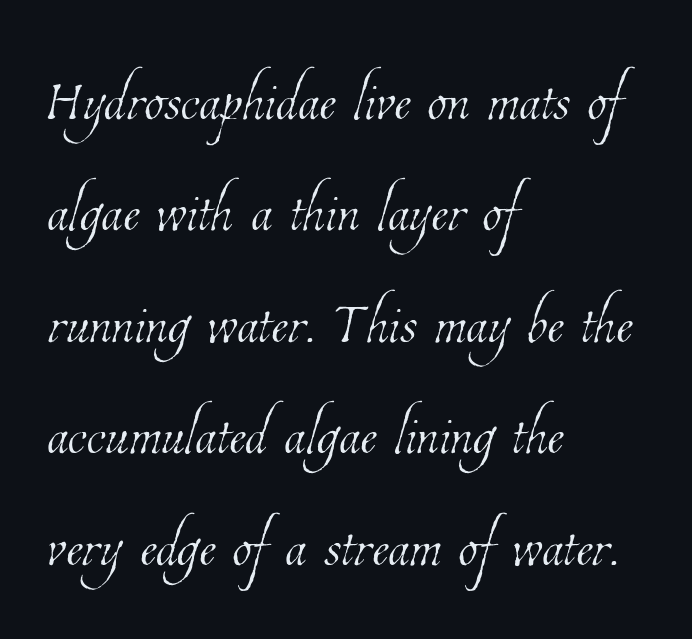
The image shows 79 px thin, condensed type; set left-aligned, normal line spacing (1.41x), normal letter spacing, not underlined; low stroke contrast and a medium x-height.
